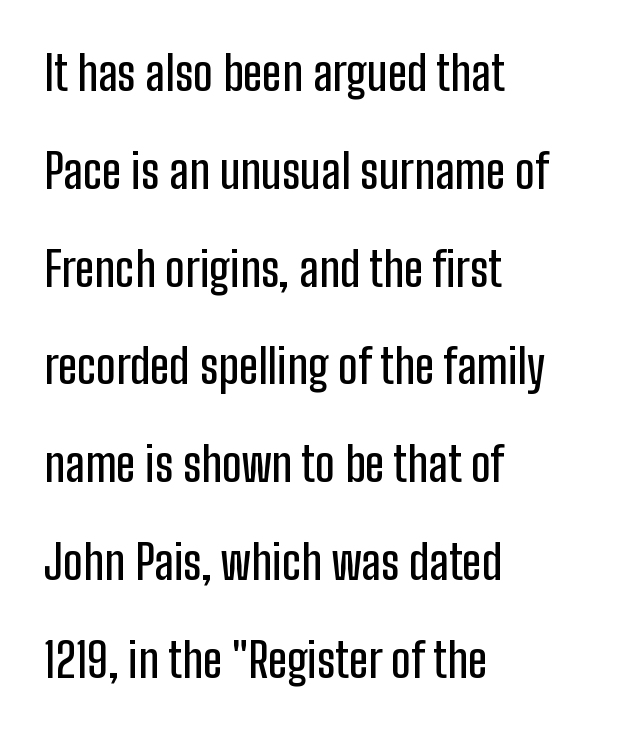
I'd call this a sans setting — the letters go barefoot. The type sits square on the baseline with zero lean. Baseline-to-baseline distance is far greater than the letter height. Looks like regular typesetting: each glyph gets only the width it needs.
